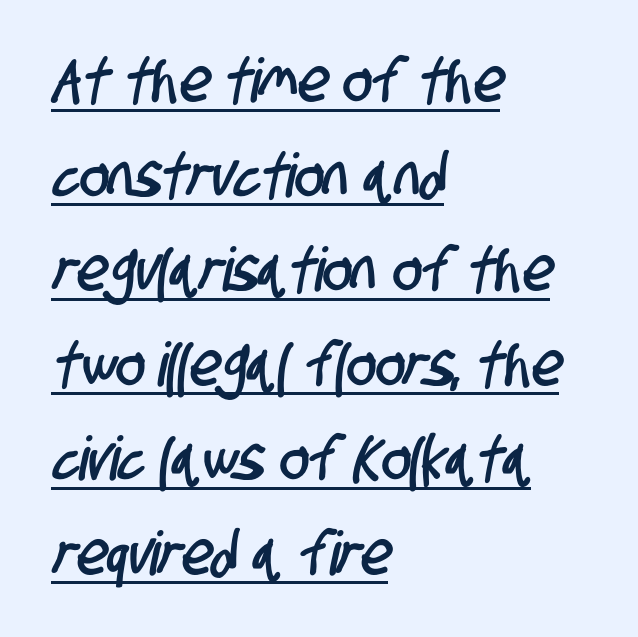
How would I describe the line gaps? Plain and ordinary. The paragraph shown leans on its left margin. Short note: letters normally spaced. Note: no serifs on the glyphs.
